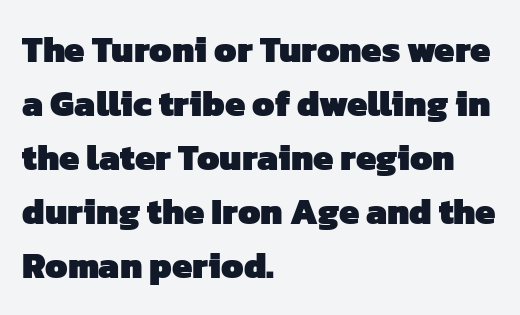
What kind of face is this? One without serifs — a sans. Line spacing here is normal. The rendering keeps characters at their native spacing. On the weight axis this lands at bold, roughly 700.
